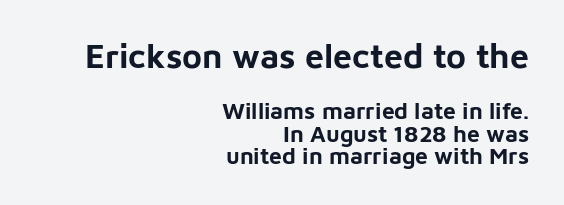
Bold? Absolutely — the strokes are thick and heavy. Leading: reduced. Alignment: flush right. What stands out about the letter spacing? Nothing — it is the standard amount. Descenders hang freely into open space. Here the first block reads like a headline and the second like body copy.
